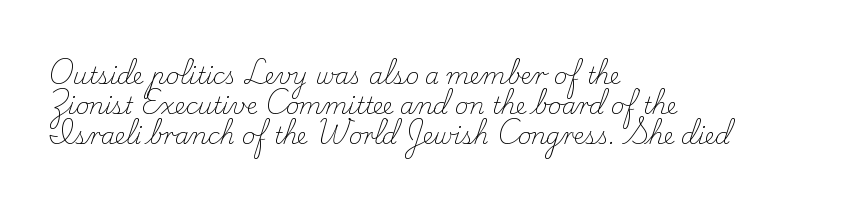
Q: Is the text bold? A: No.
Q: Is the text italic (slanted)? A: Yes.
Q: Is the text underlined? A: No.
Q: How is the paragraph aligned? A: Left-aligned.
Q: Is the spacing between letters normal or unusually wide? A: Normal.
Q: Is the spacing between lines tight, normal or loose? A: Normal.
